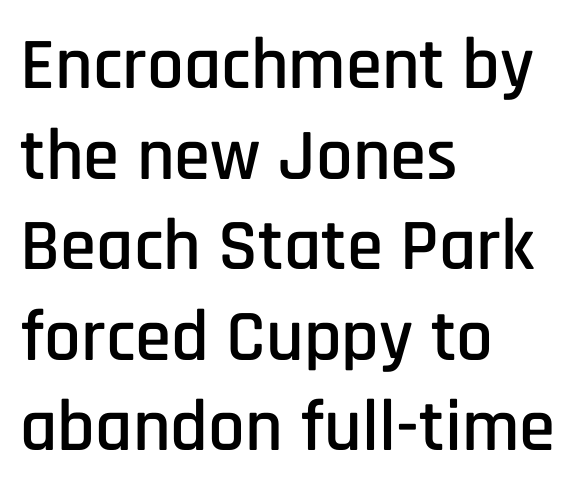
{"serif": "no", "italic": "no", "width": "condensed", "stroke_contrast": "low", "x_height": "large", "monospaced": "no", "underline": "no", "align": "left", "line_spacing_ratio": 1.24, "letter_spacing": "normal", "letter_spacing_em": 0.0, "glyph_px": 73}
